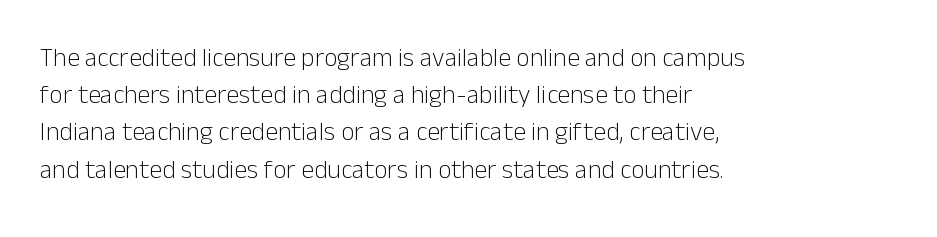
The rendering anchors every line to the left-hand side. A clean baseline with only descenders dipping below it. No chunkiness to these letters — they're not bold. Leading matches the norm, producing a regular column. Ascenders rise straight up at ninety degrees. Nobody touched the tracking dial on this one.
